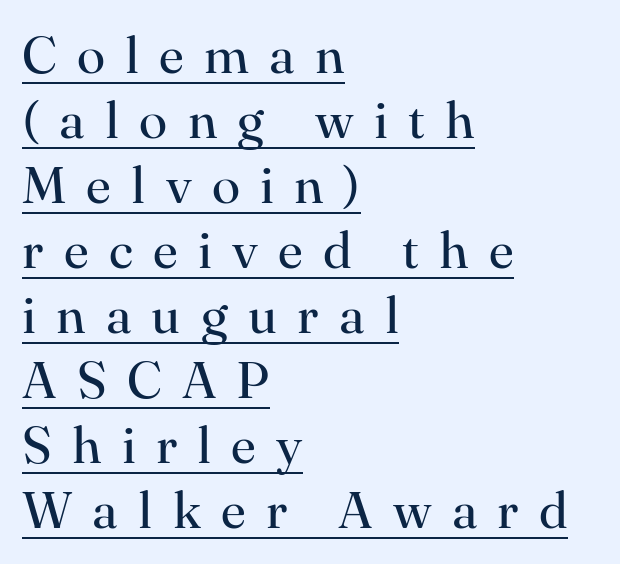
Quick note: underline on. Is the stroke heavy? The answer is a plain regular-or-lighter. Horizontally, the lines are justified to the leading edge only. Serifs: yes, visible at the terminals of the letterforms. Each new line begins a customary step beneath the previous one. A roman cut, with each character standing at attention.
